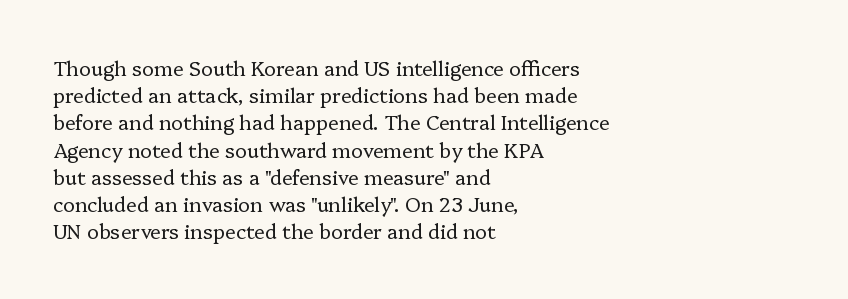
Q: Is the text bold? A: No.
Q: Is the text italic (slanted)? A: No, it is upright.
Q: Is the text underlined? A: No.
Q: How is the paragraph aligned? A: Left-aligned.
Q: Is the spacing between letters normal or unusually wide? A: Normal.
Q: Is the spacing between lines tight, normal or loose? A: Normal.
